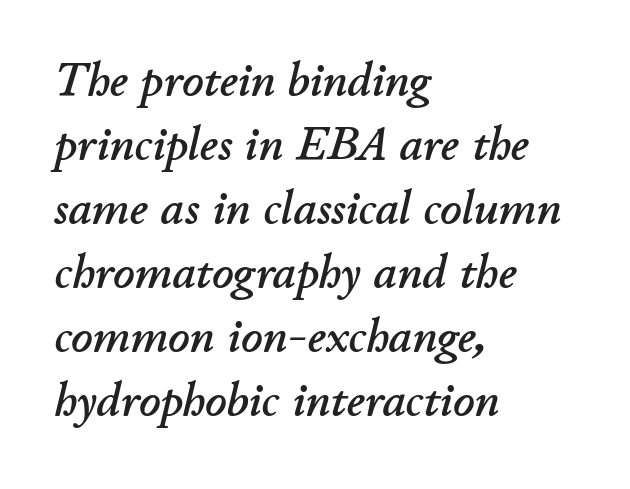
The image shows 47 px text type, italic (leaning right); set left-aligned, normal line spacing (1.36x), normal letter spacing, not underlined; low stroke contrast and a small x-height.
